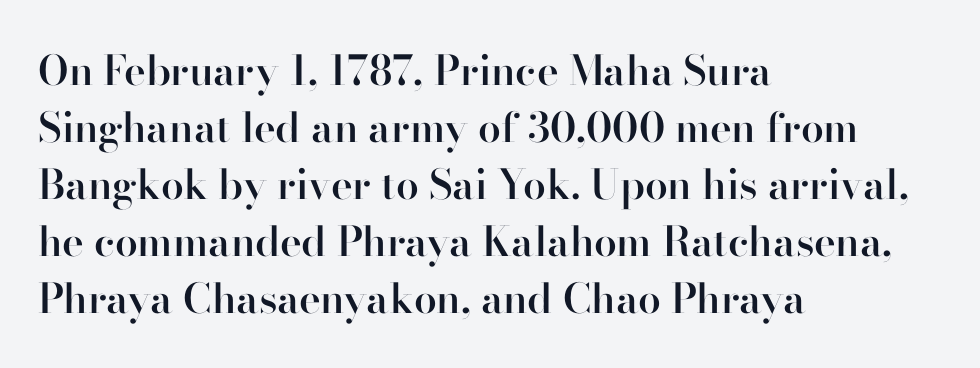
The passage shown stacks its lines at a standard gap. The lines in this sample share a left origin and differ only in where they stop. In terms of letterspacing, this is plain default setting. No italicization has been applied; the sample stays upright.
